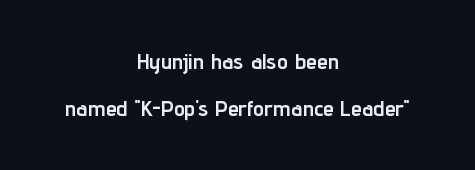
The zone under the glyphs is completely vacant. Compared with typical body copy, the letter spacing here is the same. Summary of vertical rhythm: relaxed, with wide interline spacing. I'd describe the lettering as bold — thick and assertive. In terms of posture, this sample is upright. The text block is weighted toward neither margin, spreading evenly from the middle.
